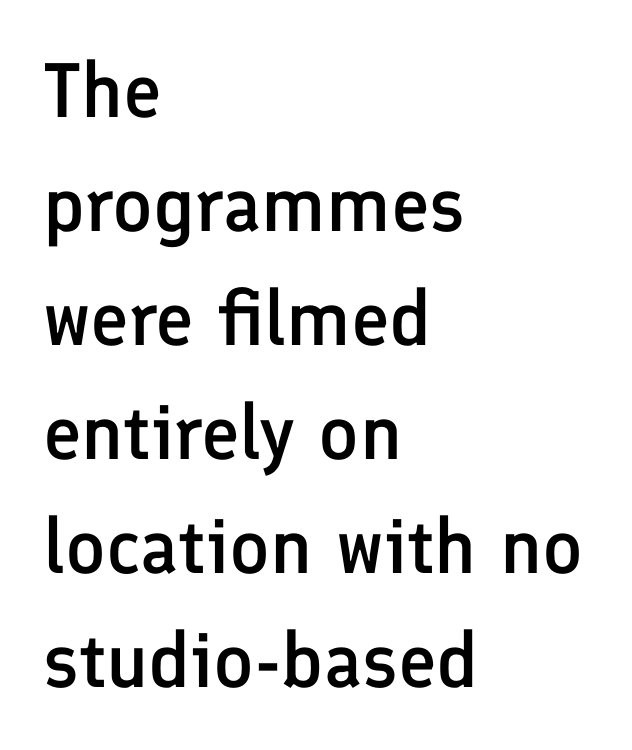
Q: Is the text bold? A: Semi-bold.
Q: Is the text italic (slanted)? A: No, it is upright.
Q: Is the typeface a serif or a sans-serif typeface? A: Sans-serif.
Q: Is the text underlined? A: No.
Q: How is the paragraph aligned? A: Left-aligned.
Q: Is the spacing between letters normal or unusually wide? A: Normal.
Q: Is the spacing between lines tight, normal or loose? A: Normal.
Q: Width (condensed, normal, or wide)? A: Normal.
Q: Stroke contrast? A: Low.
Q: x-height? A: Medium.
Q: Monospaced? A: No.
